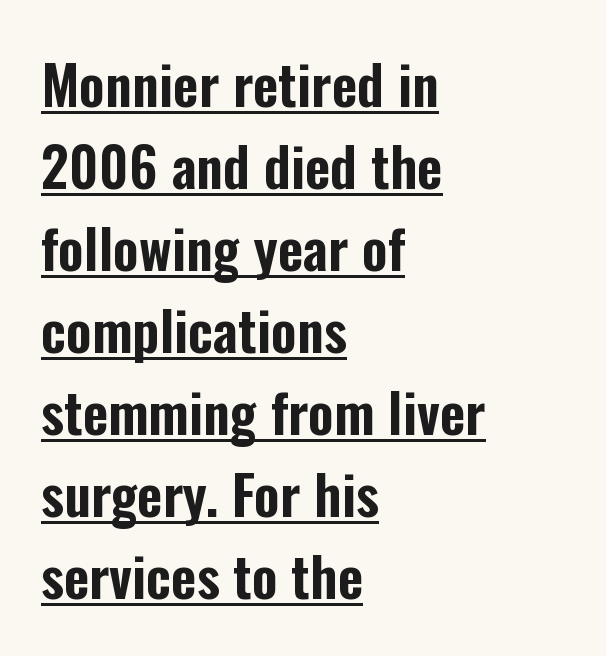
{"serif": "no", "italic": "no", "width": "condensed", "stroke_contrast": "low", "x_height": "medium", "monospaced": "no", "underline": "yes", "align": "left", "line_spacing": "normal", "line_spacing_ratio": 1.49, "letter_spacing": "normal", "letter_spacing_em": 0.0, "glyph_px": 55}
